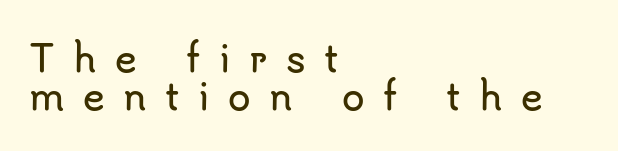
Q: Is the text italic (slanted)? A: No, it is upright.
Q: Is the typeface a serif or a sans-serif typeface? A: Sans-serif.
Q: Is the text underlined? A: No.
Q: How is the paragraph aligned? A: Left-aligned.
Q: Is the spacing between letters normal or unusually wide? A: Unusually wide.
Q: Is the spacing between lines tight, normal or loose? A: Tight.
Q: Width (condensed, normal, or wide)? A: Normal.
Q: Stroke contrast? A: Low.
Q: x-height? A: Small.
Q: Monospaced? A: No.
